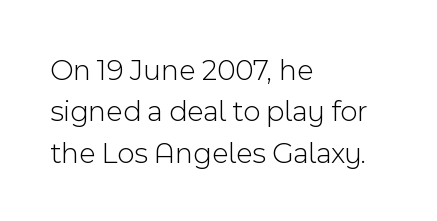
Varying glyph widths throughout — classic text-font behaviour. These lines sit exactly where default settings would place them. The typography opts for an upright posture over an oblique one. The typeface chosen for these lines omits serifs. Is the letter spacing exaggerated? No — it looks like the ordinary default. Left-aligned paragraph, ragged on the right.
